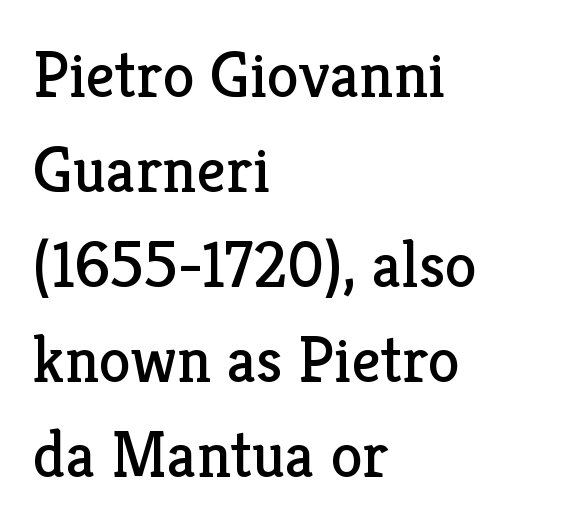
Each letter's strokes conclude with small projecting serifs. Anything drawn beneath the words? Only blank space. No extra ink here — the face is not bold. Where is the straight margin? On the left. The rendering uses a moderate line-height, typical for paragraphs. You can tell it's not italic because the verticals are truly vertical.
